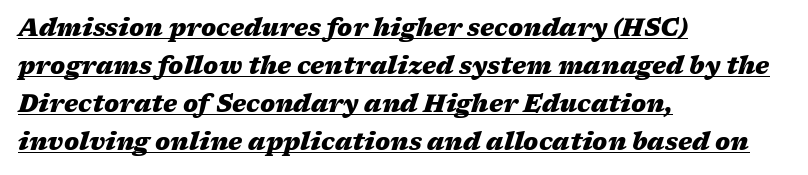
Q: Is the text bold? A: Yes.
Q: Is the text italic (slanted)? A: Yes, it leans right by about 17 degrees.
Q: Is the text underlined? A: Yes.
Q: How is the paragraph aligned? A: Left-aligned.
Q: Is the spacing between letters normal or unusually wide? A: Normal.
Q: Is the spacing between lines tight, normal or loose? A: Normal.
